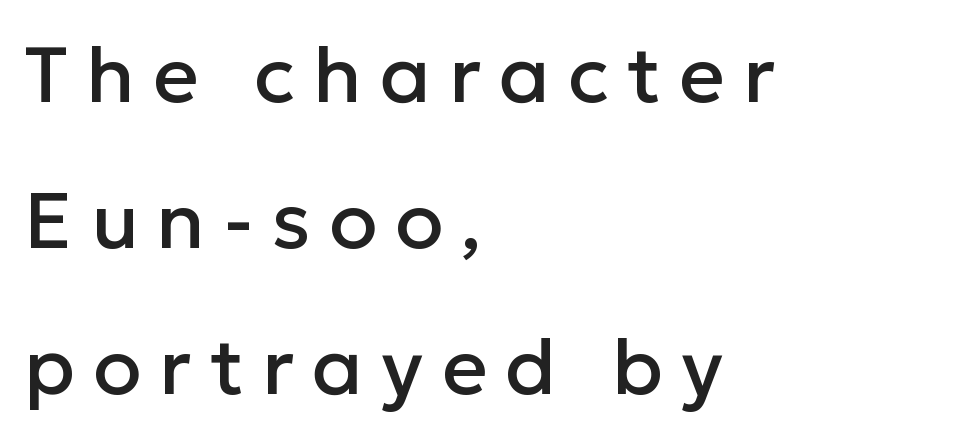
The image shows 79 px sans-serif type, upright; set left-aligned, line spacing 1.85x, unusually wide letter spacing (+0.23 em), not underlined; low stroke contrast and a medium x-height.
